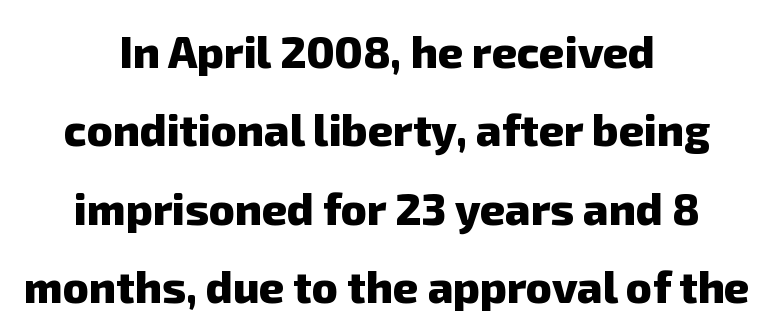
Note the varied advance widths — an 'i' is clearly narrower than an 'm'. A centered setting, common on invitations and titles, is used for this passage. The line texture is even and compact thanks to regular tracking. Heavy, bold letterforms.
